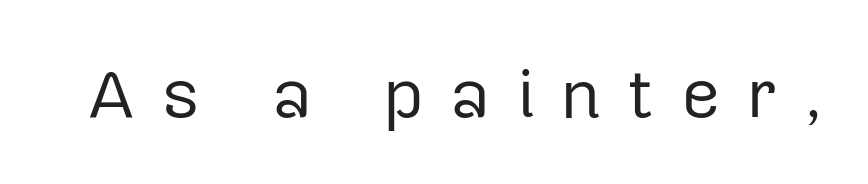
The image shows 69 px regular-weight sans-serif type, upright; set unusually wide letter spacing (+0.37 em), not underlined; low stroke contrast and a medium x-height.
